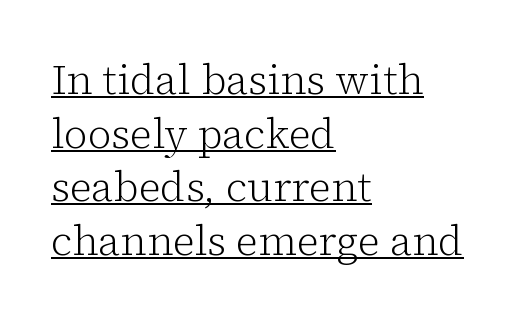
The rendering uses natural spacing where letterforms have individual widths. Upright lettering throughout. The passage is arranged the way most books set body copy — flush left. The rows are spaced the way most documents space them. This is underlined copy, the kind a proofreader might mark for attention.
